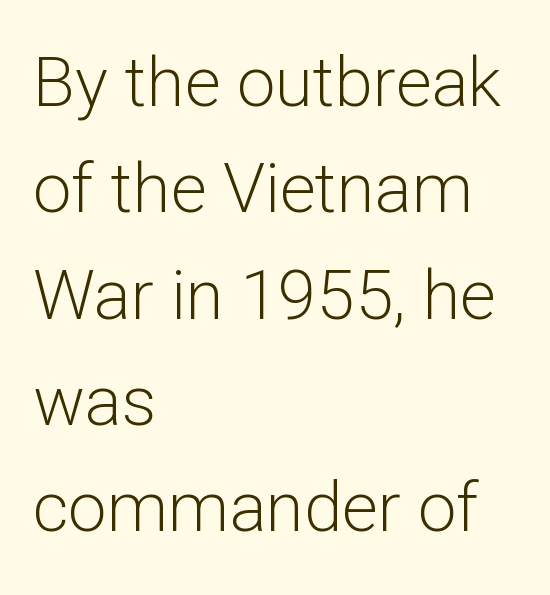
{"serif": "no", "italic": "no", "bold": "no", "weight": "light", "width": "normal", "stroke_contrast": "low", "x_height": "medium", "monospaced": "no", "underline": "no", "align": "left", "line_spacing": "normal", "line_spacing_ratio": 1.54, "letter_spacing": "normal", "letter_spacing_em": 0.0, "glyph_px": 69}
